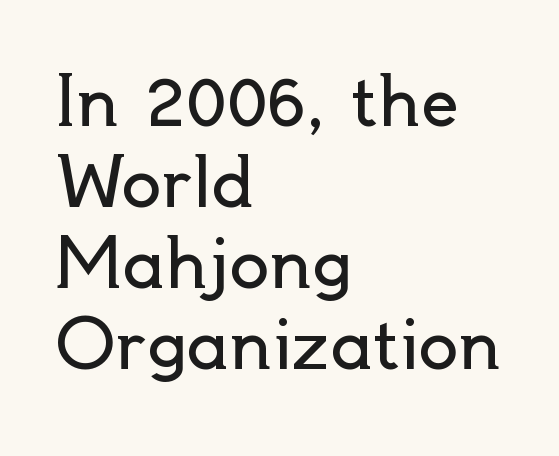
{"serif": "no", "italic": "no", "bold": "no", "weight": "regular", "width": "normal", "x_height": "small", "monospaced": "no", "underline": "no", "align": "left", "line_spacing_ratio": 1.21, "letter_spacing": "normal", "letter_spacing_em": 0.0, "glyph_px": 67}
